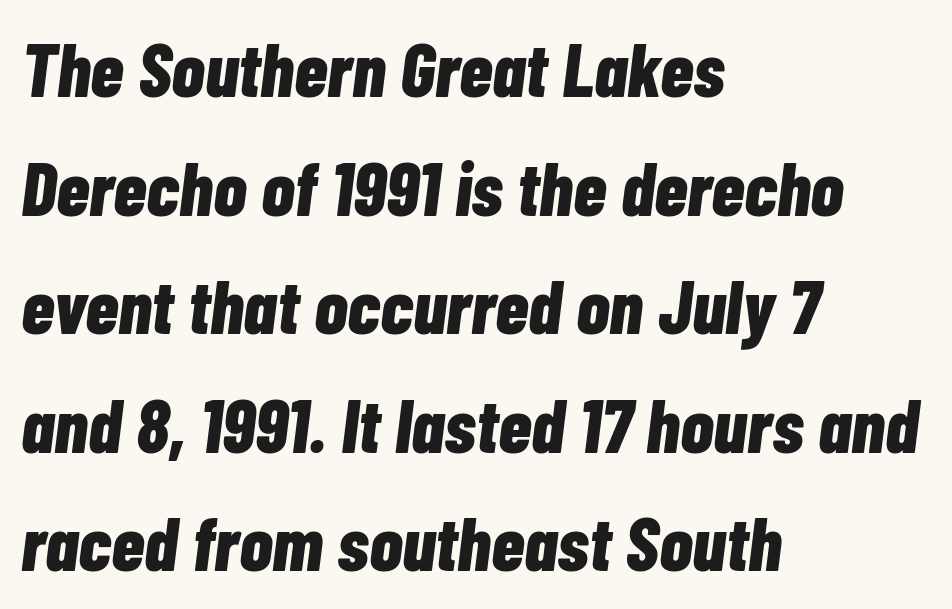
The image shows 76 px bold, condensed type, italic (leaning right); set left-aligned, normal line spacing (1.56x), normal letter spacing, not underlined; low stroke contrast and a medium x-height.
